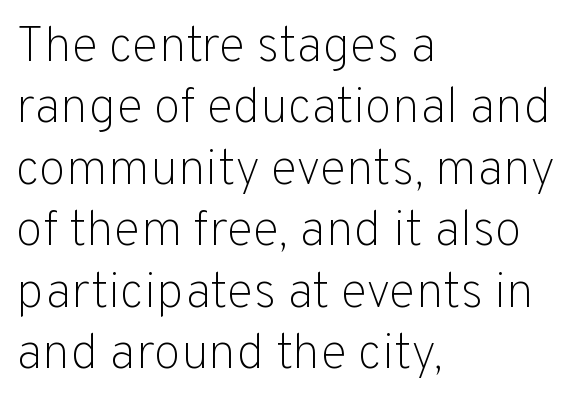
Each letter keeps its own natural width here, so spacing adapts to shape. Lines of text with bare space underneath. Every character sits straight up, as roman type does. The text block is weighted toward the left margin, trailing off unevenly rightward. Is the type heavy? It reads as light-to-regular instead.
